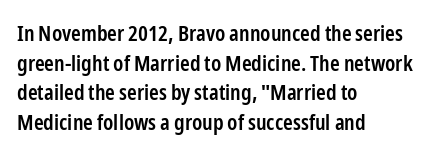
{"italic": "no", "bold": "semi", "underline": "no", "align": "left", "line_spacing": "normal", "line_spacing_ratio": 1.35, "letter_spacing": "normal", "letter_spacing_em": 0.0, "glyph_px": 22}
